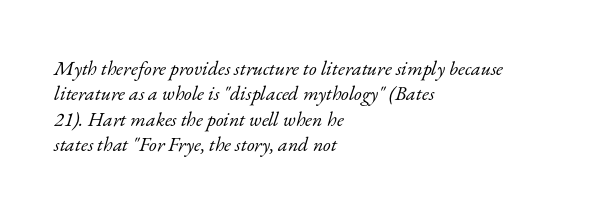
{"italic": "yes", "lean": "right", "slant_degrees": 17, "bold": "no", "underline": "no", "align": "left", "line_spacing": "normal", "line_spacing_ratio": 1.27, "letter_spacing": "normal", "letter_spacing_em": 0.0, "glyph_px": 20}
